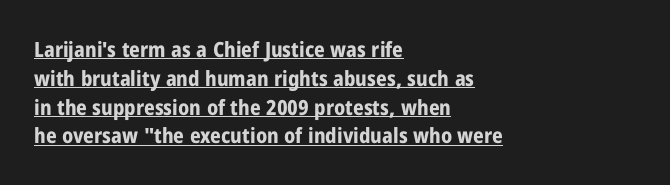
{"italic": "no", "bold": "yes", "underline": "yes", "align": "left", "line_spacing": "normal", "line_spacing_ratio": 1.37, "letter_spacing": "normal", "letter_spacing_em": 0.0, "glyph_px": 21}
